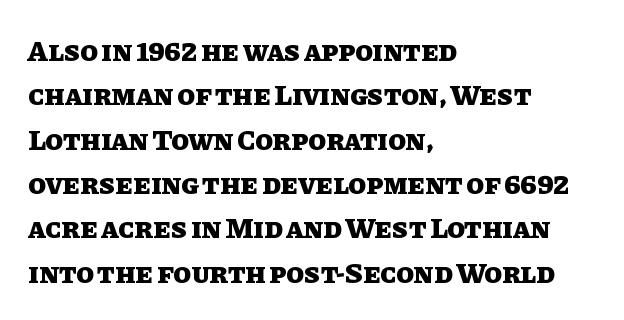
Q: Is the text bold? A: Yes.
Q: Is the text italic (slanted)? A: No, it is upright.
Q: Is the text underlined? A: No.
Q: How is the paragraph aligned? A: Left-aligned.
Q: Is the spacing between letters normal or unusually wide? A: Normal.
Q: Is the spacing between lines tight, normal or loose? A: Normal.
Q: Width (condensed, normal, or wide)? A: Normal.
Q: Stroke contrast? A: Low.
Q: x-height? A: Large.
Q: Monospaced? A: No.
